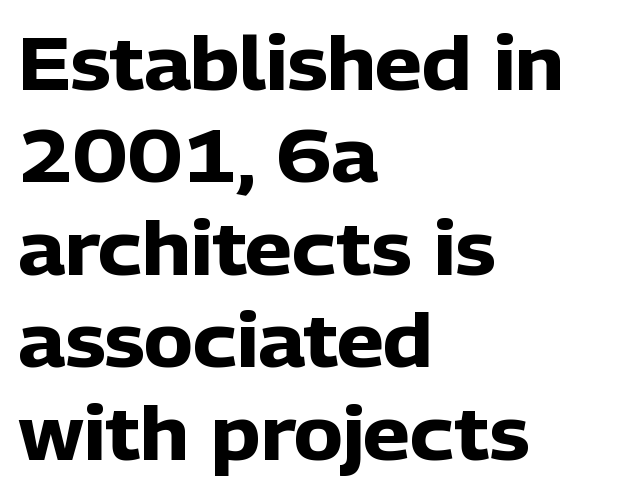
{"serif": "no", "italic": "no", "bold": "yes", "weight": "heavy", "width": "normal", "stroke_contrast": "low", "x_height": "medium", "monospaced": "no", "underline": "no", "align": "left", "line_spacing": "normal", "line_spacing_ratio": 1.25, "letter_spacing": "normal", "letter_spacing_em": 0.0, "glyph_px": 74}
